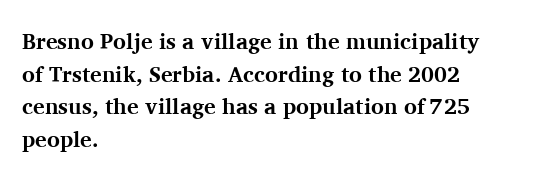
{"italic": "no", "bold": "yes", "underline": "no", "align": "left", "line_spacing": "normal", "line_spacing_ratio": 1.48, "letter_spacing": "normal", "letter_spacing_em": 0.0, "glyph_px": 22}
